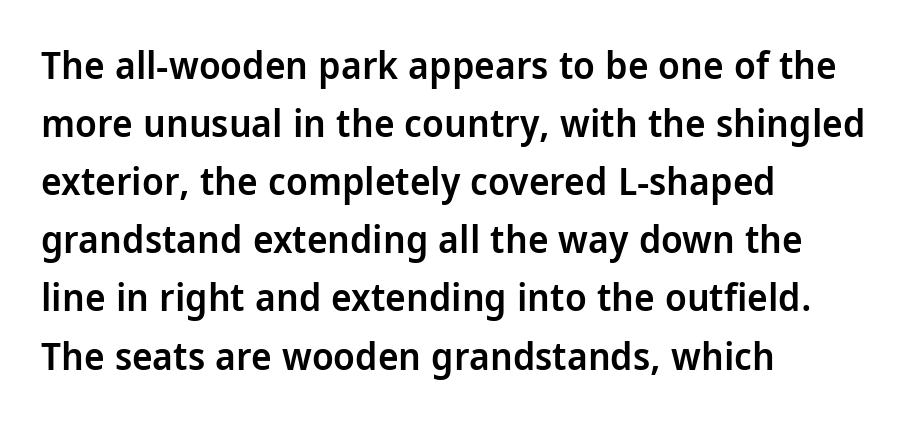
Q: Is the text bold? A: Semi-bold.
Q: Is the text italic (slanted)? A: No, it is upright.
Q: Is the typeface a serif or a sans-serif typeface? A: Sans-serif.
Q: Is the text underlined? A: No.
Q: How is the paragraph aligned? A: Left-aligned.
Q: Is the spacing between letters normal or unusually wide? A: Normal.
Q: Is the spacing between lines tight, normal or loose? A: Normal.
Q: Width (condensed, normal, or wide)? A: Condensed.
Q: Stroke contrast? A: Low.
Q: x-height? A: Large.
Q: Monospaced? A: No.
